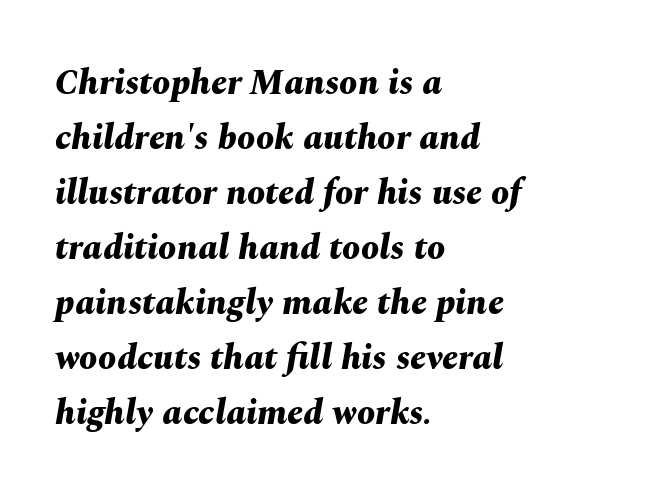
Q: Is the text bold? A: Yes.
Q: Is the text italic (slanted)? A: Yes, it leans right by about 10 degrees.
Q: Is the text underlined? A: No.
Q: How is the paragraph aligned? A: Left-aligned.
Q: Is the spacing between letters normal or unusually wide? A: Normal.
Q: Is the spacing between lines tight, normal or loose? A: Normal.
Q: Width (condensed, normal, or wide)? A: Normal.
Q: Stroke contrast? A: Medium.
Q: x-height? A: Medium.
Q: Monospaced? A: No.
